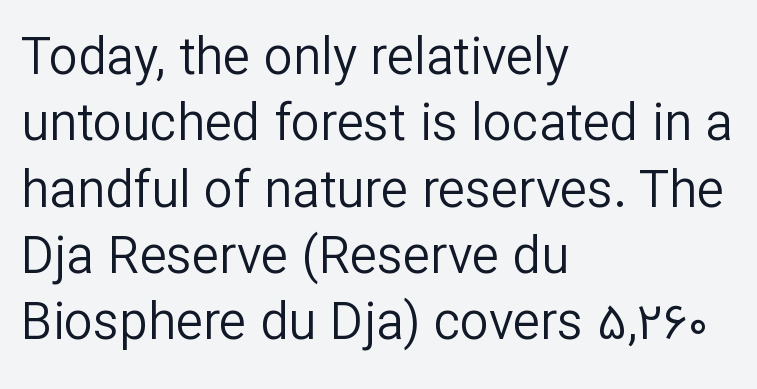
{"serif": "no", "italic": "no", "bold": "no", "weight": "regular", "width": "normal", "stroke_contrast": "low", "x_height": "medium", "monospaced": "no", "underline": "no", "align": "left", "line_spacing": "normal", "line_spacing_ratio": 1.3, "letter_spacing": "normal", "letter_spacing_em": 0.0, "glyph_px": 51}
